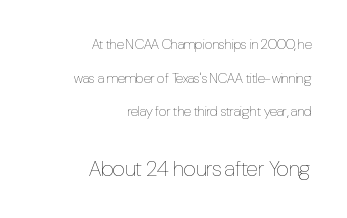
The image shows 22 px text type, upright; set right-aligned, loose line spacing (2.41x), normal letter spacing, not underlined; the second (bottom) block is 1.57x larger.
